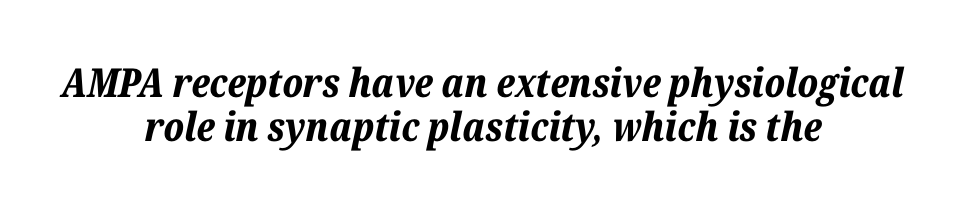
Q: Is the text bold? A: Yes.
Q: Is the text italic (slanted)? A: Yes, it leans right by about 12 degrees.
Q: Is the text underlined? A: No.
Q: How is the paragraph aligned? A: Centered.
Q: Is the spacing between letters normal or unusually wide? A: Normal.
Q: Is the spacing between lines tight, normal or loose? A: Tight.
Q: Width (condensed, normal, or wide)? A: Normal.
Q: Stroke contrast? A: Low.
Q: x-height? A: Medium.
Q: Monospaced? A: No.
